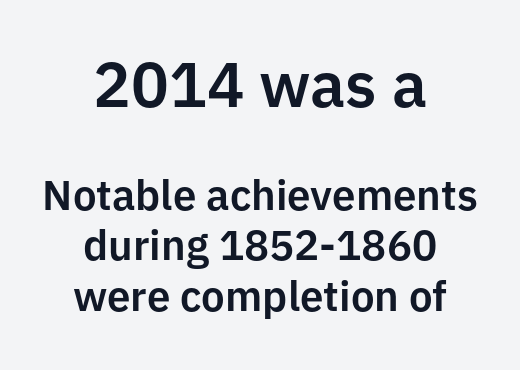
A sans-serif font was chosen for this passage. A typesetter would mark this as roman, not italic. Spacing verdict: proportional, widths tailored to each character. The type is set solid horizontally, with unmodified tracking. Which chunk is bigger? The first one — the top block dwarfs the bottom. Underlining? Definitely not there.
